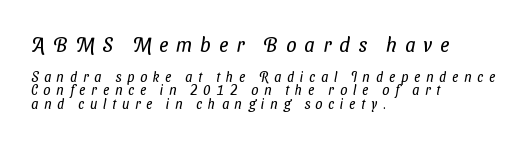
Underline: absent. The face looks like a standard text weight, possibly lighter. The compositor pushed each line to the left boundary. The composition opens big and finishes small.
